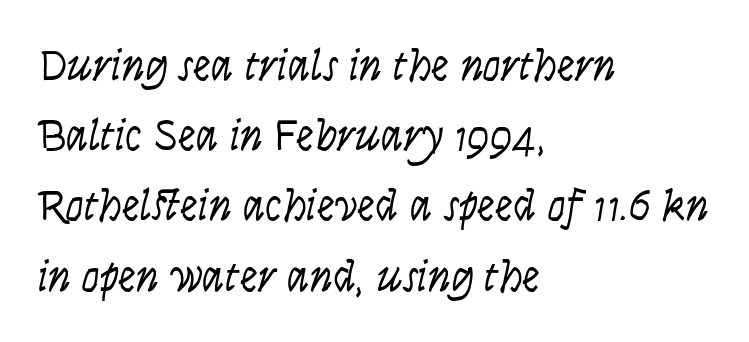
Looks like regular typesetting: each glyph gets only the width it needs. The type is set solid horizontally, with unmodified tracking. Students, observe: this is what conventionally led text looks like.
